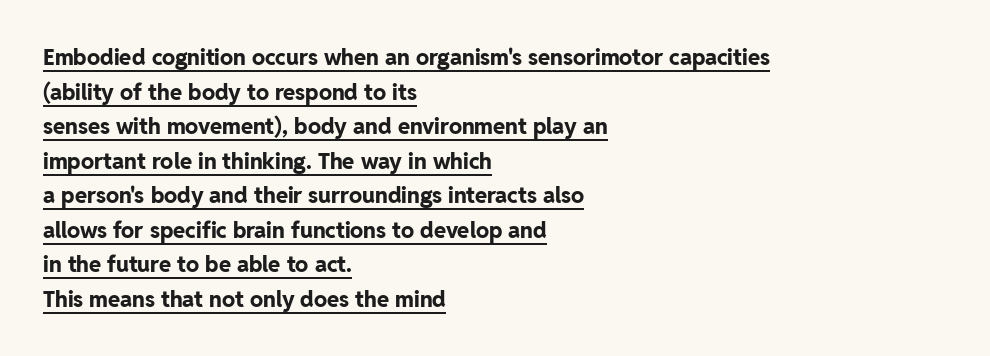
Is the type bold? Yes — the strokes are clearly thick and heavy. Letter spacing: default. You can see a thin bar hugging the bottom of the glyphs. Summary of vertical rhythm: regular, with standard interline spacing.
